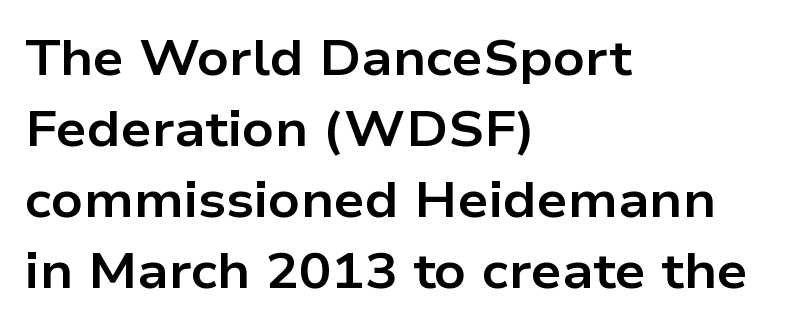
Q: Is the text bold? A: Yes.
Q: Is the text italic (slanted)? A: No, it is upright.
Q: Is the typeface a serif or a sans-serif typeface? A: Sans-serif.
Q: Is the text underlined? A: No.
Q: How is the paragraph aligned? A: Left-aligned.
Q: Is the spacing between letters normal or unusually wide? A: Normal.
Q: Is the spacing between lines tight, normal or loose? A: Normal.
Q: Width (condensed, normal, or wide)? A: Wide.
Q: Stroke contrast? A: Low.
Q: x-height? A: Medium.
Q: Monospaced? A: No.
